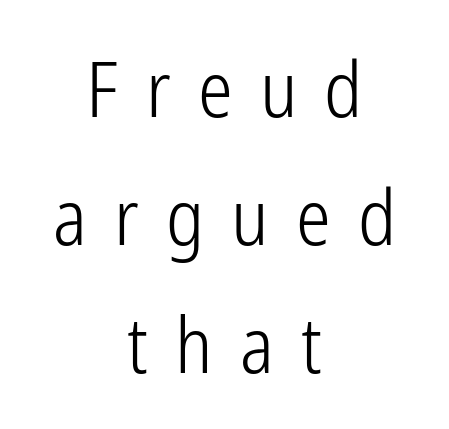
Q: Is the text bold? A: No.
Q: Is the text italic (slanted)? A: No, it is upright.
Q: Is the typeface a serif or a sans-serif typeface? A: Sans-serif.
Q: Is the text underlined? A: No.
Q: How is the paragraph aligned? A: Centered.
Q: Is the spacing between letters normal or unusually wide? A: Unusually wide.
Q: Is the spacing between lines tight, normal or loose? A: Normal.
Q: Width (condensed, normal, or wide)? A: Condensed.
Q: Stroke contrast? A: Low.
Q: x-height? A: Medium.
Q: Monospaced? A: No.
